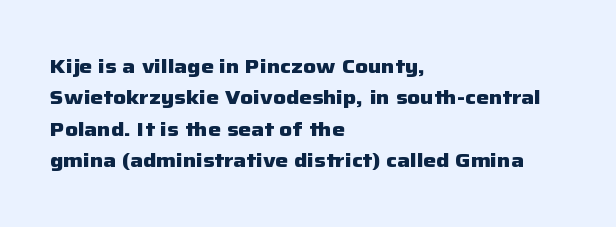
The image shows 20 px bold type, upright; set left-aligned, normal line spacing (1.57x), normal letter spacing, not underlined.
